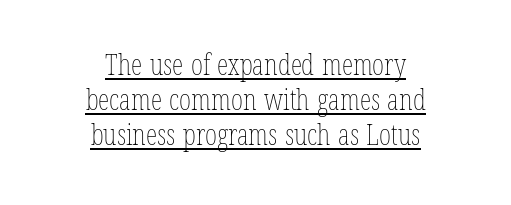
{"bold": "no", "weight": "thin", "width": "condensed", "stroke_contrast": "low", "x_height": "medium", "monospaced": "no", "underline": "yes", "align": "center", "line_spacing_ratio": 1.21, "letter_spacing": "normal", "letter_spacing_em": 0.0, "glyph_px": 29}
